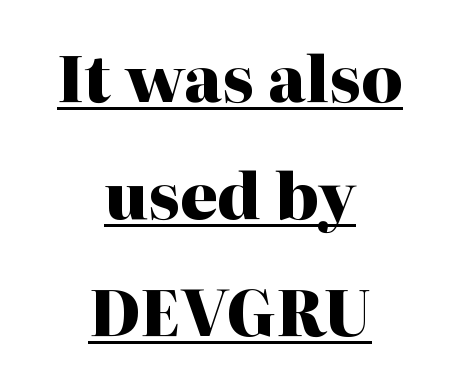
The image shows 64 px heavy serif type, upright; set centered, line spacing 1.83x, normal letter spacing, underlined; high stroke contrast and a medium x-height.
